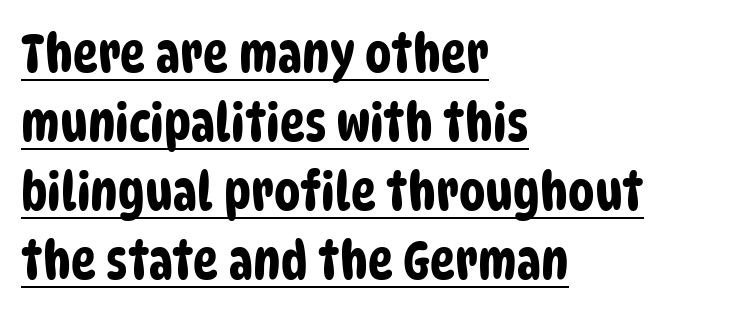
The rag falls on the right side of this text block. This sample has the flowing, uneven cadence of proportional lettering. The rendering shows plain stroke endings on the letterforms — a sans-serif design. The typesetter has applied underlining to the passage shown. Rows of type keep a routine distance in the vertical direction.
